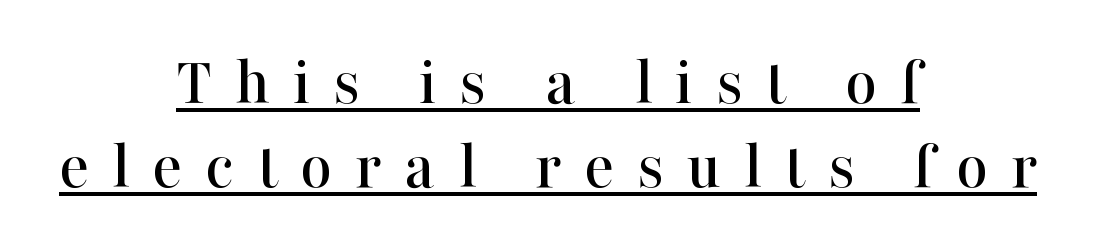
{"serif": "yes", "italic": "no", "width": "normal", "stroke_contrast": "high", "x_height": "medium", "monospaced": "no", "underline": "yes", "align": "center", "line_spacing_ratio": 1.22, "letter_spacing": "wide", "letter_spacing_em": 0.33, "glyph_px": 69}
